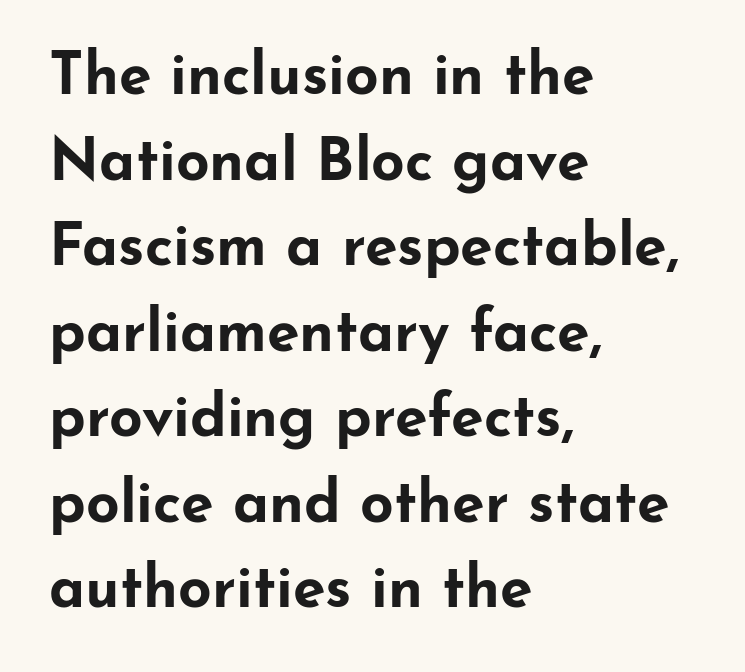
Leading matches the norm, producing a regular column. You can tell from the bare stems that sans-serif type was used. Is the letter spacing exaggerated? No — it looks like the ordinary default. Does the lettering tilt? It doesn't — this is upright. Glance below the letters and you will spot only blank space.
